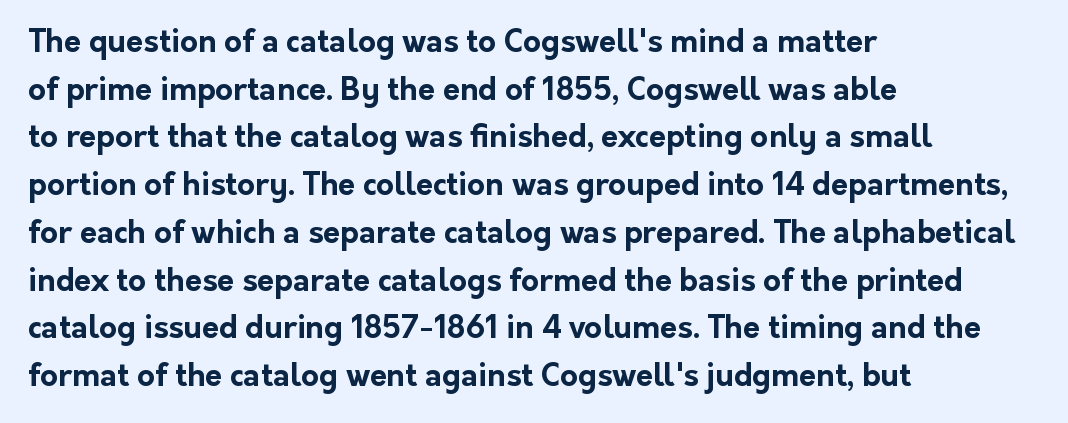
{"serif": "no", "italic": "no", "bold": "yes", "weight": "bold", "width": "normal", "stroke_contrast": "low", "x_height": "medium", "monospaced": "no", "underline": "no", "align": "left", "line_spacing": "normal", "line_spacing_ratio": 1.54, "letter_spacing": "normal", "letter_spacing_em": 0.0, "glyph_px": 31}
